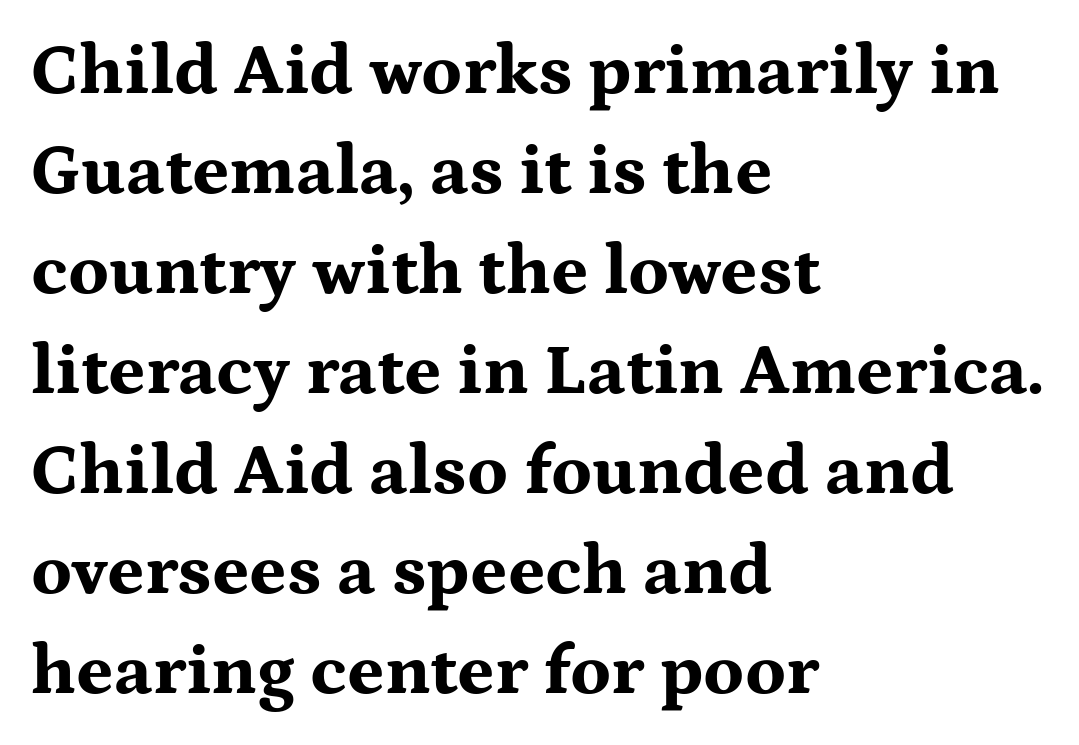
{"serif": "yes", "italic": "no", "bold": "yes", "weight": "bold", "width": "wide", "stroke_contrast": "medium", "x_height": "medium", "monospaced": "no", "underline": "no", "align": "left", "line_spacing": "normal", "line_spacing_ratio": 1.39, "letter_spacing": "normal", "letter_spacing_em": 0.0, "glyph_px": 72}
